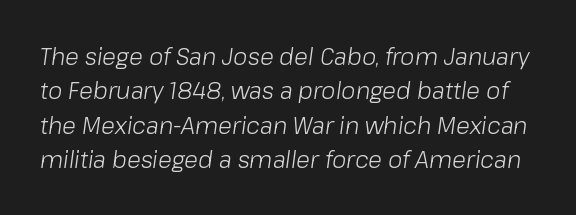
{"italic": "yes", "lean": "right", "slant_degrees": 8, "bold": "no", "underline": "no", "line_spacing": "normal", "line_spacing_ratio": 1.49, "letter_spacing": "normal", "letter_spacing_em": 0.0, "glyph_px": 23}
